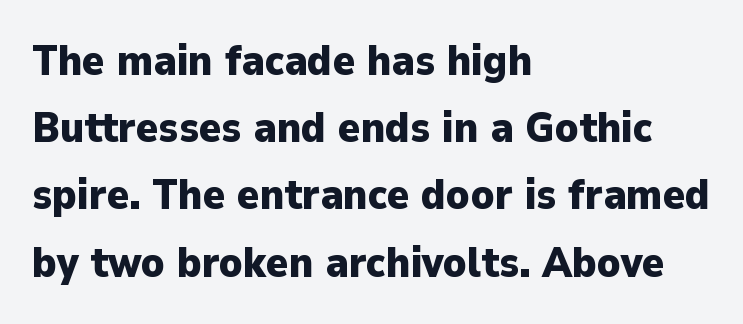
Q: Is the text bold? A: Yes.
Q: Is the text italic (slanted)? A: No, it is upright.
Q: Is the typeface a serif or a sans-serif typeface? A: Sans-serif.
Q: Is the text underlined? A: No.
Q: How is the paragraph aligned? A: Left-aligned.
Q: Is the spacing between letters normal or unusually wide? A: Normal.
Q: Is the spacing between lines tight, normal or loose? A: Normal.
Q: Width (condensed, normal, or wide)? A: Normal.
Q: Stroke contrast? A: Low.
Q: x-height? A: Medium.
Q: Monospaced? A: No.
